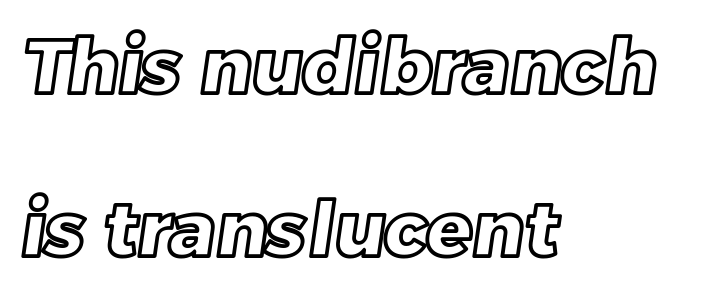
A typesetter would call this proportional, since set widths differ per character. Interline gaps are noticeably wide in this sample. The passage is arranged the way most books set body copy — flush left. Words float on clear page, feet unadorned. Standard letterfit; no display-style spreading of the glyphs.
